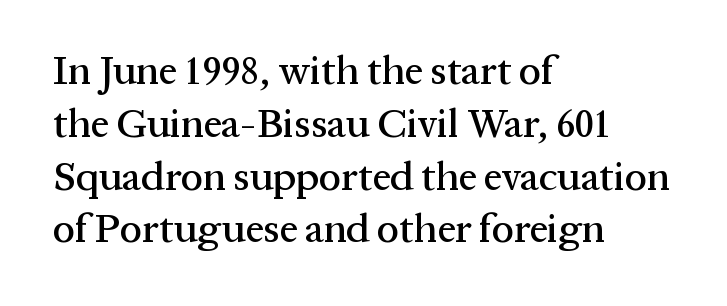
{"serif": "yes", "italic": "no", "width": "normal", "stroke_contrast": "medium", "x_height": "medium", "monospaced": "no", "underline": "no", "align": "left", "line_spacing": "normal", "line_spacing_ratio": 1.32, "letter_spacing": "normal", "letter_spacing_em": 0.0, "glyph_px": 40}
